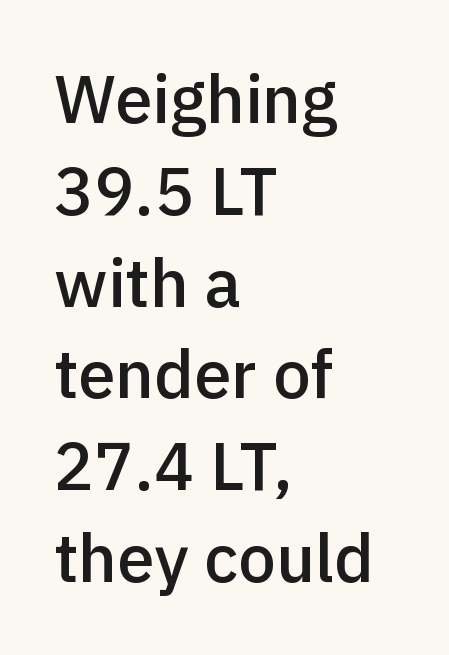
{"serif": "no", "italic": "no", "bold": "semi", "weight": "semibold", "width": "normal", "x_height": "medium", "monospaced": "no", "underline": "no", "align": "left", "line_spacing": "normal", "line_spacing_ratio": 1.37, "letter_spacing": "normal", "letter_spacing_em": 0.0, "glyph_px": 67}
